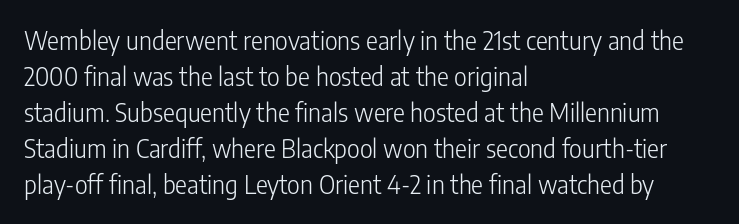
The image shows 25 px text type, upright; set left-aligned, normal line spacing (1.44x), normal letter spacing, not underlined.
